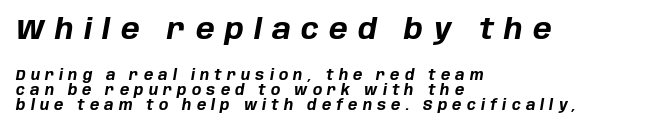
{"italic": "yes", "lean": "right", "slant_degrees": 10, "bold": "yes", "weight": "bold", "width": "normal", "stroke_contrast": "low", "x_height": "large", "monospaced": "no", "underline": "no", "align": "left", "line_spacing": "tight", "line_spacing_ratio": 1.06, "letter_spacing": "wide", "letter_spacing_em": 0.37, "larger_block": "first", "size_ratio": 2.0, "glyph_px": 28}
